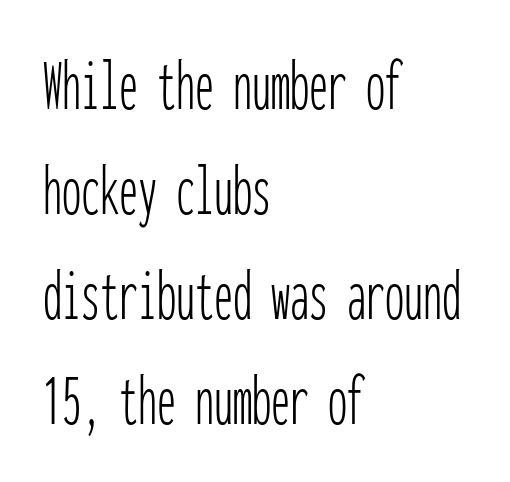
The image shows 76 px thin, condensed sans-serif type, upright, monospaced; set left-aligned, normal line spacing (1.38x), normal letter spacing, not underlined; low stroke contrast and a medium x-height.
